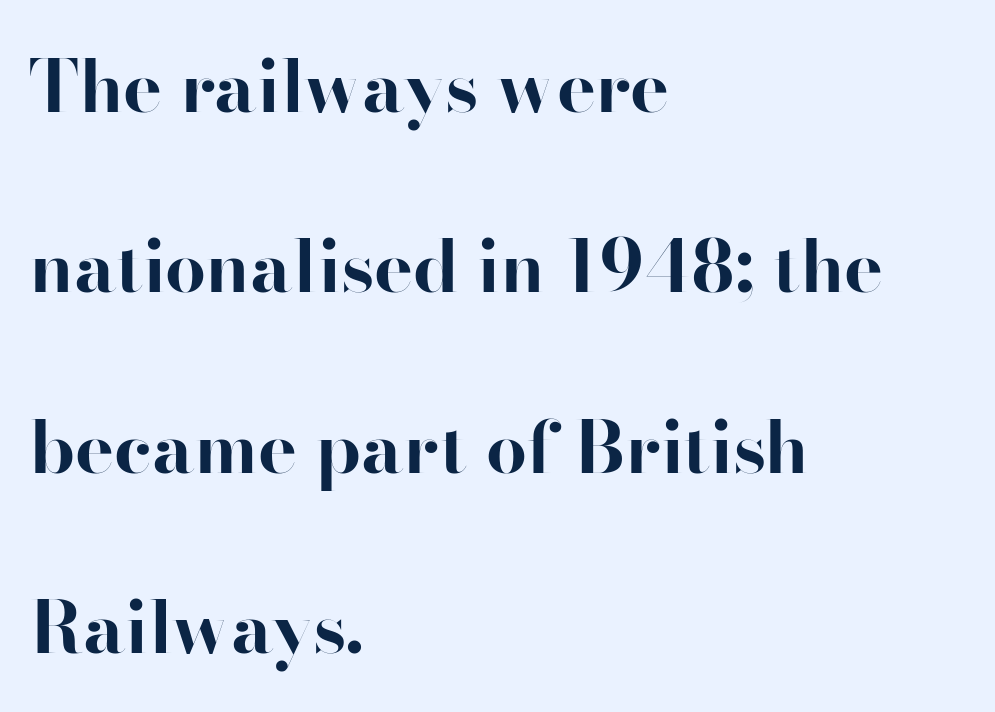
Q: Is the text bold? A: Yes.
Q: Is the text italic (slanted)? A: No, it is upright.
Q: Is the typeface a serif or a sans-serif typeface? A: Sans-serif.
Q: Is the text underlined? A: No.
Q: How is the paragraph aligned? A: Left-aligned.
Q: Is the spacing between letters normal or unusually wide? A: Normal.
Q: Is the spacing between lines tight, normal or loose? A: Loose.
Q: Width (condensed, normal, or wide)? A: Normal.
Q: Stroke contrast? A: High.
Q: x-height? A: Small.
Q: Monospaced? A: No.
